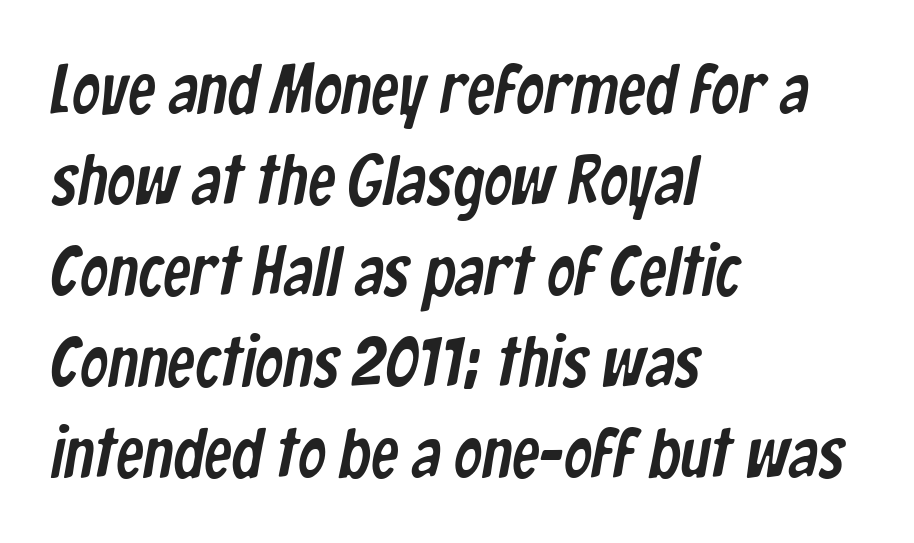
The image shows 70 px condensed sans-serif type; set left-aligned, normal line spacing (1.3x), normal letter spacing, not underlined; low stroke contrast and a medium x-height.
